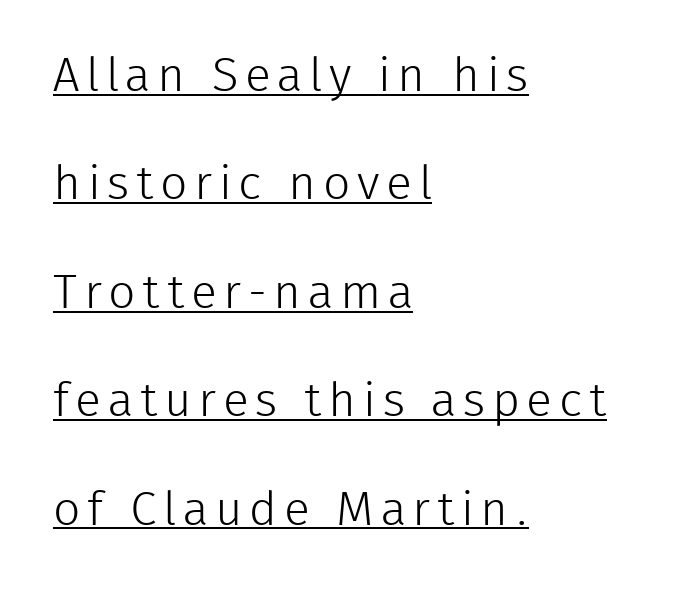
The image shows 48 px light sans-serif type, upright; set left-aligned, loose line spacing (2.26x), underlined; low stroke contrast and a medium x-height.
